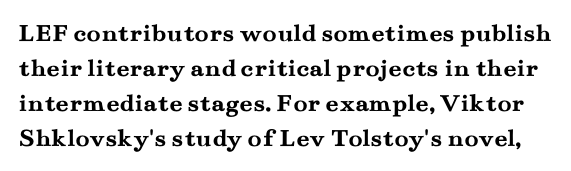
The passage shown is emphatically bold. Anything drawn beneath the words? Only blank space. Horizontal bands of white between lines are of average thickness. Italic: no, the glyphs are upright roman.
